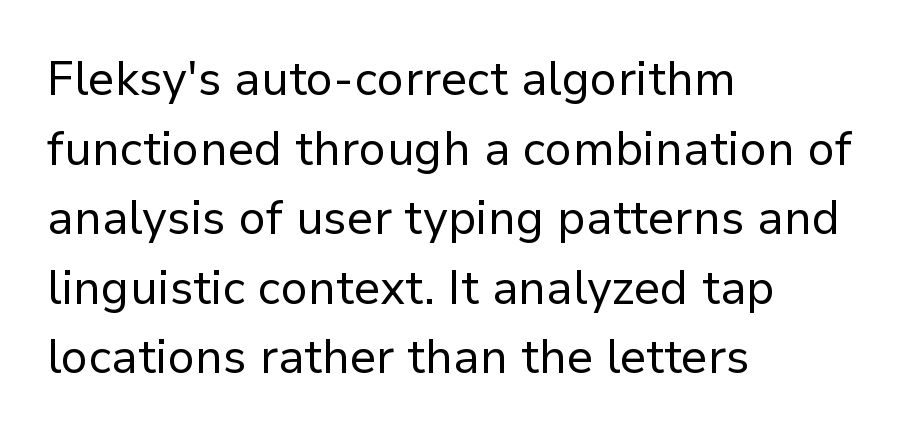
The image shows 47 px regular-weight sans-serif type, upright; set left-aligned, normal line spacing (1.48x), normal letter spacing, not underlined; low stroke contrast and a medium x-height.
